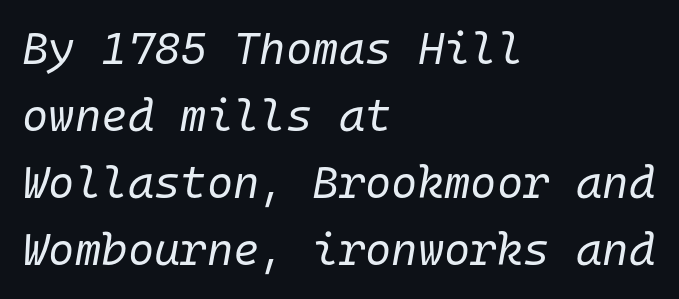
Q: Is the text bold? A: No.
Q: Is the text italic (slanted)? A: Yes, it leans right by about 10 degrees.
Q: Is the text underlined? A: No.
Q: How is the paragraph aligned? A: Left-aligned.
Q: Is the spacing between letters normal or unusually wide? A: Normal.
Q: Is the spacing between lines tight, normal or loose? A: Normal.
Q: Width (condensed, normal, or wide)? A: Normal.
Q: Stroke contrast? A: Low.
Q: x-height? A: Medium.
Q: Monospaced? A: Yes.
